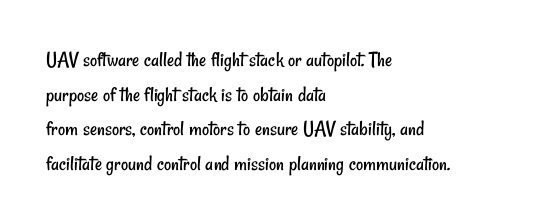
Q: Is the text bold? A: No.
Q: Is the text underlined? A: No.
Q: How is the paragraph aligned? A: Left-aligned.
Q: Is the spacing between letters normal or unusually wide? A: Normal.
Q: Is the spacing between lines tight, normal or loose? A: Normal.
